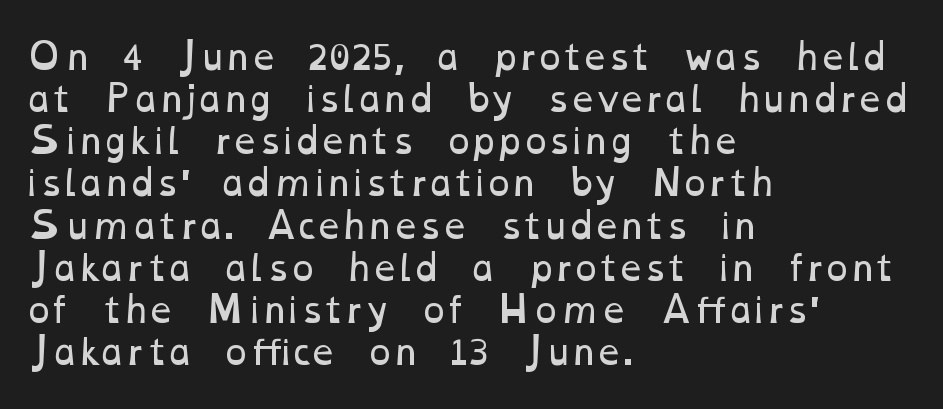
The image shows 34 px regular-weight, wide type; set left-aligned, line spacing 1.24x, normal letter spacing, not underlined; low stroke contrast and a medium x-height.
